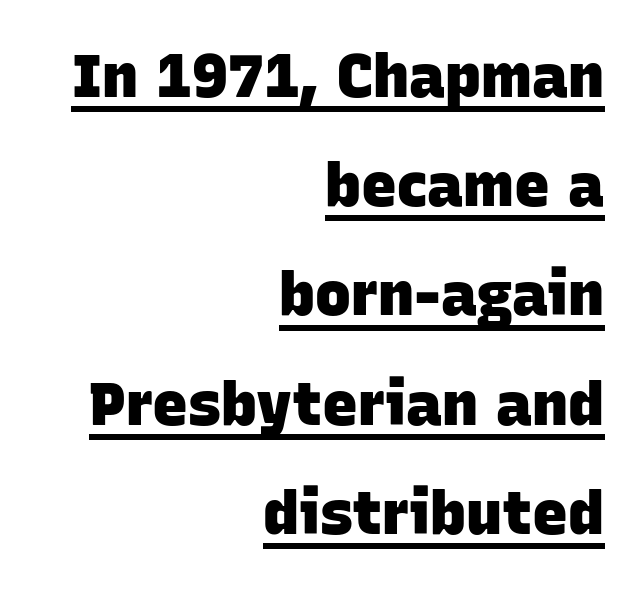
Q: Is the text bold? A: Yes.
Q: Is the typeface a serif or a sans-serif typeface? A: Sans-serif.
Q: Is the text underlined? A: Yes.
Q: How is the paragraph aligned? A: Right-aligned.
Q: Is the spacing between letters normal or unusually wide? A: Normal.
Q: Width (condensed, normal, or wide)? A: Normal.
Q: Stroke contrast? A: Low.
Q: x-height? A: Large.
Q: Monospaced? A: No.
